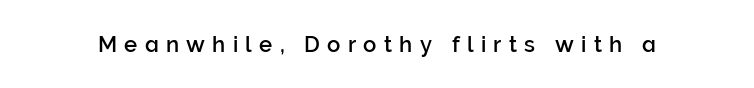
The image shows 22 px text type, upright; set unusually wide letter spacing (+0.33 em), not underlined.
